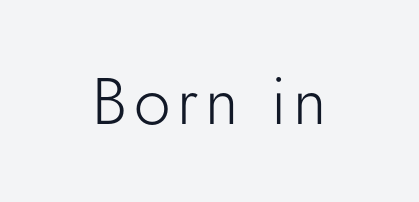
The image shows 66 px light sans-serif type, upright; set centered, not underlined; low stroke contrast and a small x-height.
